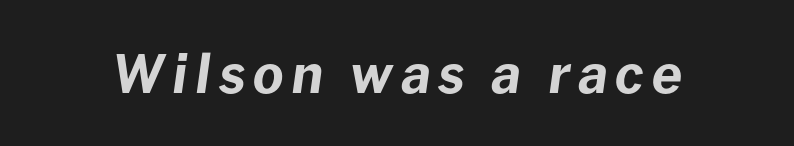
The face used here is proportionally spaced, like ordinary book or web type. Underline: absent. The glyphs have the mass of a bold cut. The glyphs look as if they've been sheared to an angle.
